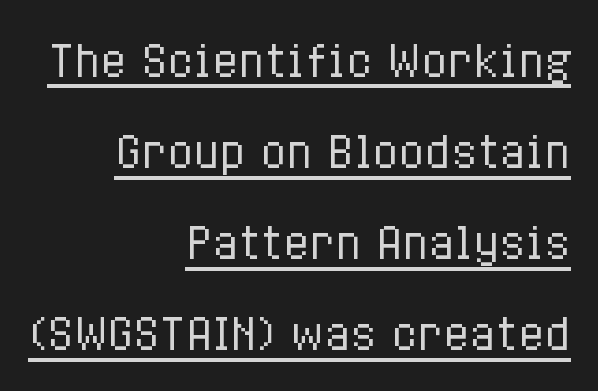
Is the type heavy? It reads as light-to-regular instead. Nothing unusual about the tracking: characters are spaced as the font intends. Character widths vary here, with narrow letters taking less room than wide ones. The rag falls on the left side of this text block.
